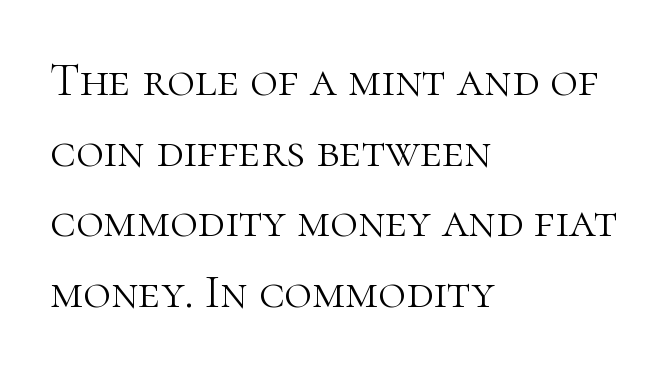
Q: Is the text bold? A: No.
Q: Is the text italic (slanted)? A: No, it is upright.
Q: Is the typeface a serif or a sans-serif typeface? A: Serif.
Q: Is the text underlined? A: No.
Q: How is the paragraph aligned? A: Left-aligned.
Q: Is the spacing between letters normal or unusually wide? A: Normal.
Q: Is the spacing between lines tight, normal or loose? A: Normal.
Q: Width (condensed, normal, or wide)? A: Normal.
Q: Stroke contrast? A: High.
Q: x-height? A: Medium.
Q: Monospaced? A: No.
